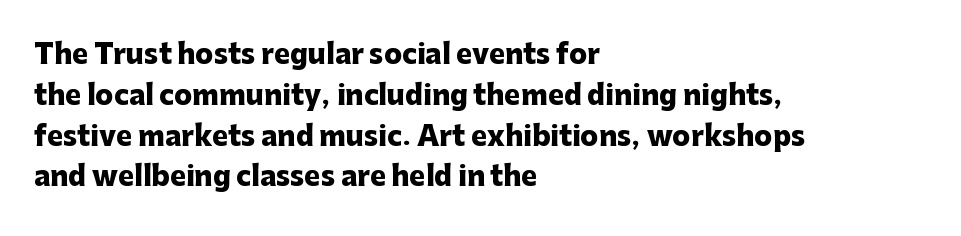
The image shows 27 px bold type, upright; set left-aligned, normal line spacing (1.51x), normal letter spacing, not underlined.
